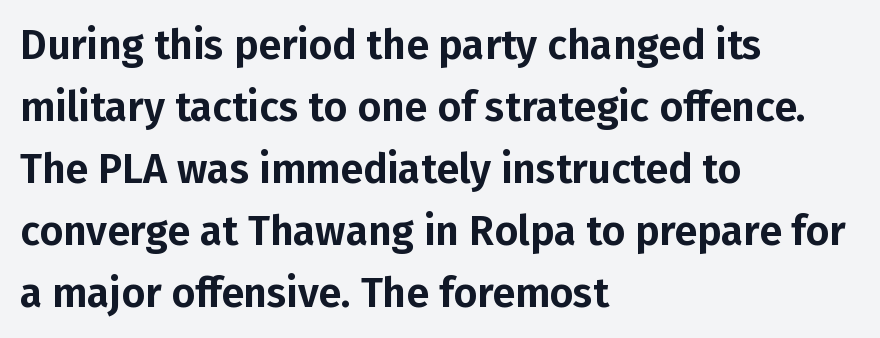
Q: Is the text italic (slanted)? A: No, it is upright.
Q: Is the typeface a serif or a sans-serif typeface? A: Sans-serif.
Q: Is the text underlined? A: No.
Q: How is the paragraph aligned? A: Left-aligned.
Q: Is the spacing between letters normal or unusually wide? A: Normal.
Q: Is the spacing between lines tight, normal or loose? A: Normal.
Q: Width (condensed, normal, or wide)? A: Normal.
Q: Stroke contrast? A: Low.
Q: x-height? A: Medium.
Q: Monospaced? A: No.
